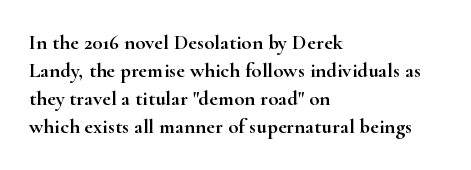
Teacher's note: observe the even left margin — that is flush-left alignment. No italicization has been applied; the sample stays upright. Clear beneath every line of the passage. Honestly, the letter spacing is just normal — you wouldn't notice it. A typesetter would call this leading conventional body-copy spacing.
